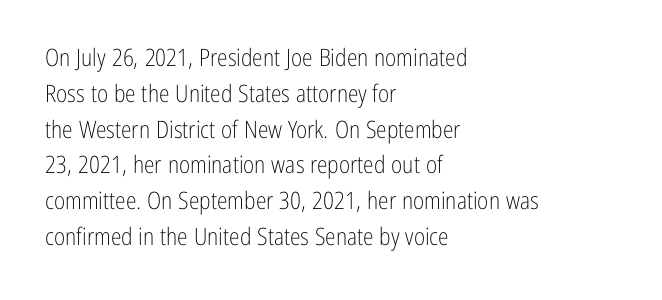
The setting favours the left margin, as ordinary paragraphs usually do. Upright lettering throughout. Letter spacing: default. No chunkiness to these letters — they're not bold.
